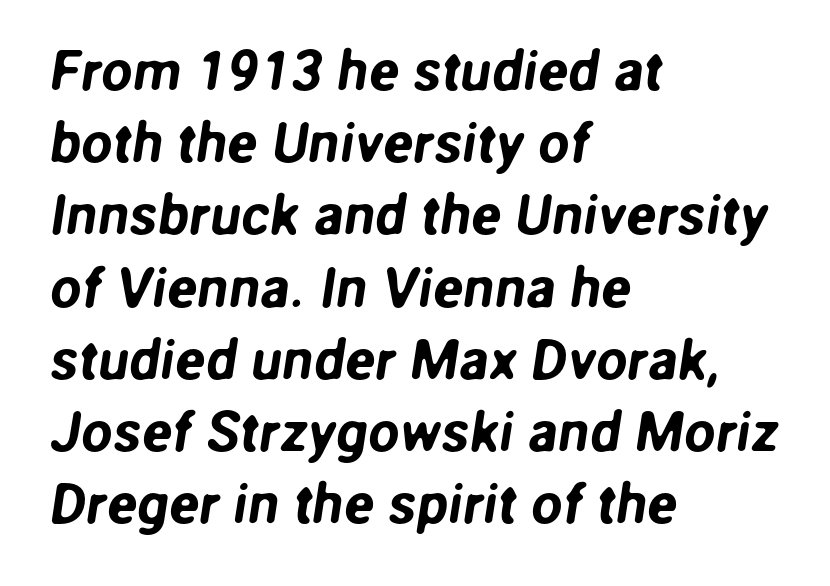
{"serif": "no", "width": "normal", "stroke_contrast": "low", "x_height": "medium", "monospaced": "no", "underline": "no", "align": "left", "line_spacing": "normal", "line_spacing_ratio": 1.29, "letter_spacing": "normal", "letter_spacing_em": 0.0, "glyph_px": 56}
